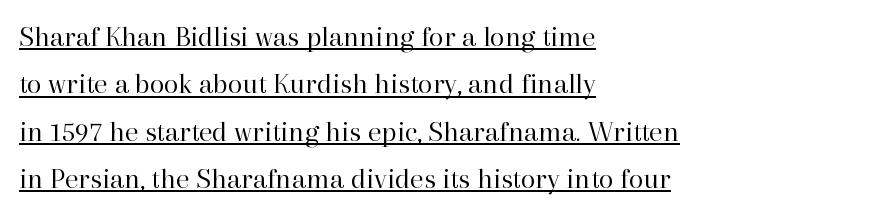
Q: Is the text bold? A: No.
Q: Is the text italic (slanted)? A: No, it is upright.
Q: Is the typeface a serif or a sans-serif typeface? A: Serif.
Q: Is the text underlined? A: Yes.
Q: How is the paragraph aligned? A: Left-aligned.
Q: Is the spacing between letters normal or unusually wide? A: Normal.
Q: Is the spacing between lines tight, normal or loose? A: Normal.
Q: Width (condensed, normal, or wide)? A: Normal.
Q: Stroke contrast? A: High.
Q: x-height? A: Medium.
Q: Monospaced? A: No.
